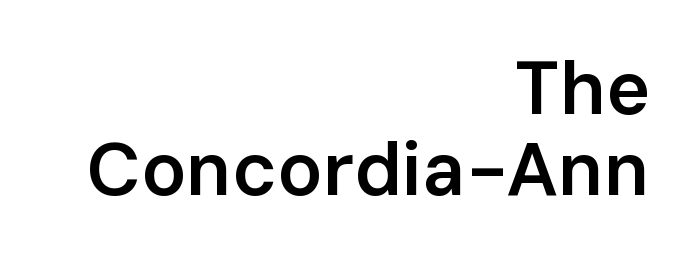
Each glyph is drawn with semibold strokes, heavier than normal yet not fully bold. Words float on clear page, feet unadorned. Character widths vary here, with narrow letters taking less room than wide ones. Characters remain perfectly vertical along every line. Horizontally, the lines are justified to the trailing edge only.
